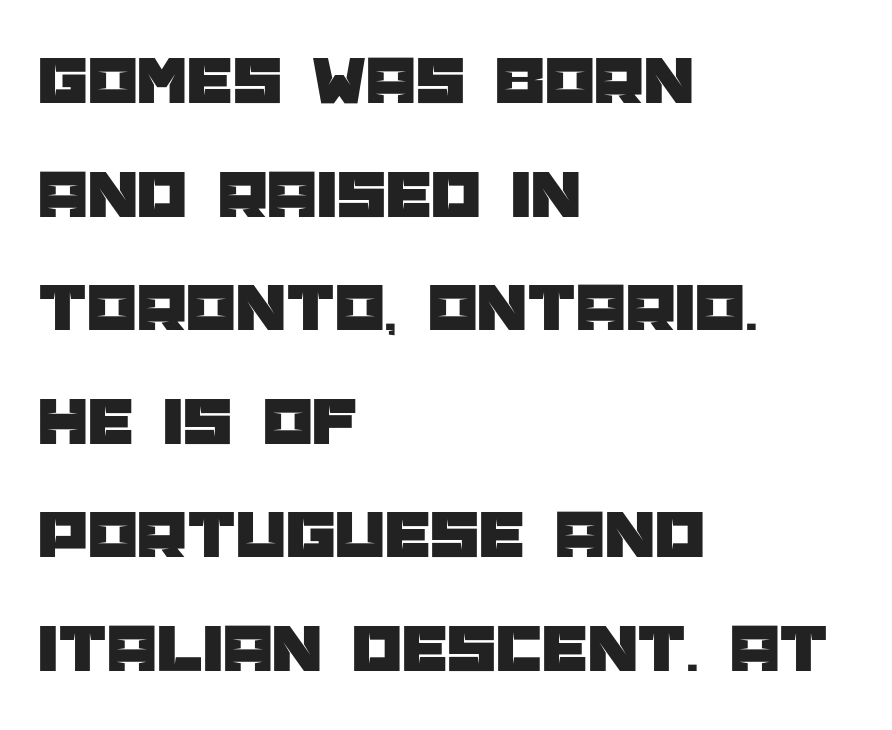
Short note: letters normally spaced. The rendering uses natural spacing where letterforms have individual widths. Posture: vertical. In terms of letterform style, serifs are entirely absent. One-word summary of the alignment: left. A bare baseline throughout the passage.
